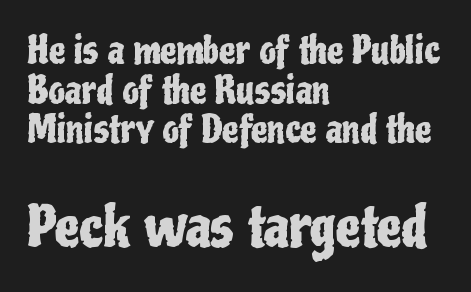
Q: Is the text italic (slanted)? A: No, it is upright.
Q: Is the typeface a serif or a sans-serif typeface? A: Sans-serif.
Q: Is the text underlined? A: No.
Q: How is the paragraph aligned? A: Left-aligned.
Q: Is the spacing between letters normal or unusually wide? A: Normal.
Q: Is the spacing between lines tight, normal or loose? A: Tight.
Q: Which block of text is set in a larger size, the first (top) or the second (bottom)? A: The second (bottom) one.
Q: Width (condensed, normal, or wide)? A: Condensed.
Q: Stroke contrast? A: Low.
Q: x-height? A: Medium.
Q: Monospaced? A: No.
